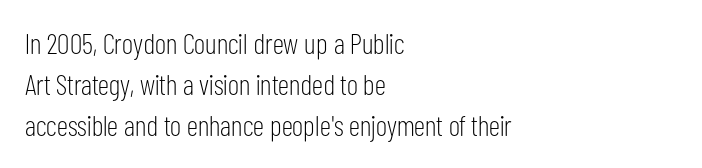
Q: Is the text bold? A: No.
Q: Is the text italic (slanted)? A: No, it is upright.
Q: Is the typeface a serif or a sans-serif typeface? A: Sans-serif.
Q: Is the text underlined? A: No.
Q: How is the paragraph aligned? A: Left-aligned.
Q: Is the spacing between letters normal or unusually wide? A: Normal.
Q: Is the spacing between lines tight, normal or loose? A: Normal.
Q: Width (condensed, normal, or wide)? A: Condensed.
Q: Stroke contrast? A: Low.
Q: x-height? A: Medium.
Q: Monospaced? A: No.
